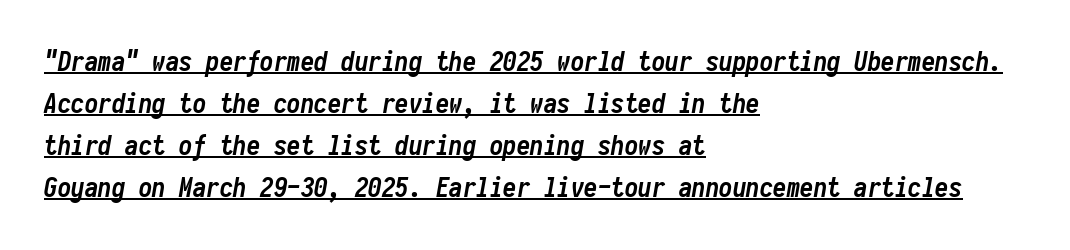
Students, observe: this is what conventionally led text looks like. Leftover space on each line is placed entirely after the last word. Quick note: italic. The rendered words wear a rule along their underside.
